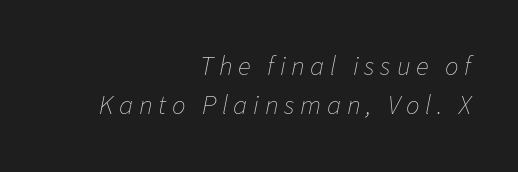
The typeface has the unassuming heft of standard copy or less. The baseline area is clear. Right-aligned paragraph, ragged on the left. The tracking reads as deliberately expanded to a designer's eye. The lettering tilts uniformly, giving the passage an italic look. Horizontal bands of white between lines are of average thickness.
